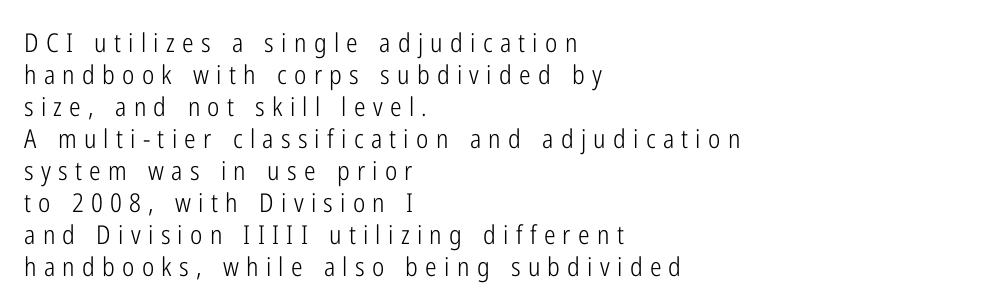
Q: Is the text bold? A: No.
Q: Is the text italic (slanted)? A: No, it is upright.
Q: Is the text underlined? A: No.
Q: How is the paragraph aligned? A: Left-aligned.
Q: Is the spacing between letters normal or unusually wide? A: Unusually wide.
